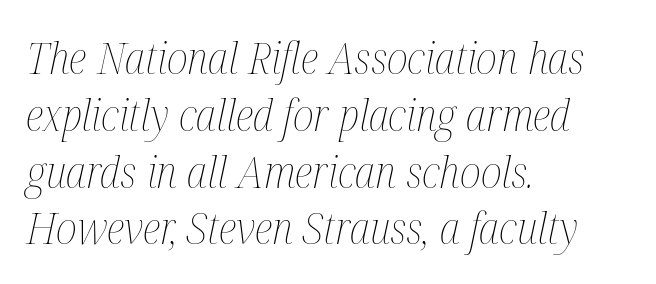
{"italic": "yes", "lean": "right", "slant_degrees": 12, "bold": "no", "weight": "thin", "width": "condensed", "stroke_contrast": "medium", "x_height": "medium", "monospaced": "no", "underline": "no", "align": "left", "line_spacing": "normal", "line_spacing_ratio": 1.29, "letter_spacing": "normal", "letter_spacing_em": 0.0, "glyph_px": 44}
